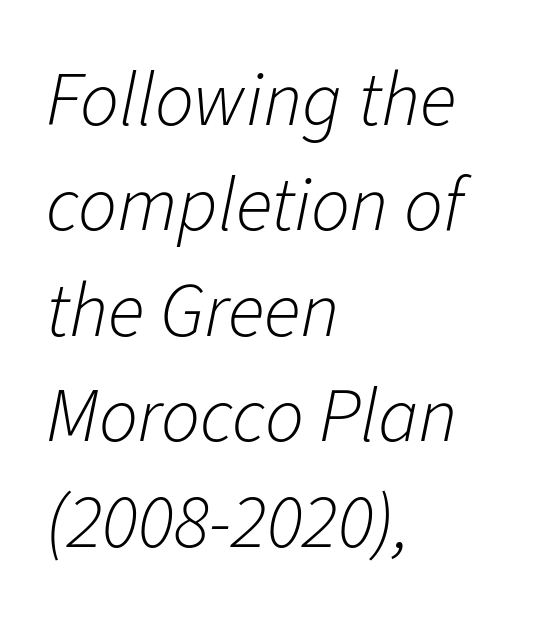
{"italic": "yes", "lean": "right", "slant_degrees": 11, "bold": "no", "weight": "light", "width": "normal", "stroke_contrast": "low", "x_height": "medium", "monospaced": "no", "underline": "no", "align": "left", "line_spacing": "normal", "line_spacing_ratio": 1.37, "letter_spacing": "normal", "letter_spacing_em": 0.0, "glyph_px": 77}
